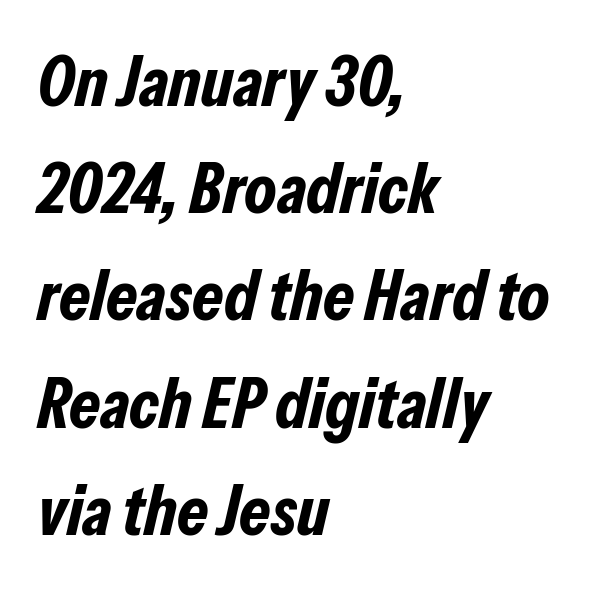
The image shows 71 px bold, condensed type, italic (leaning right); set left-aligned, normal line spacing (1.51x), normal letter spacing, not underlined; low stroke contrast and a medium x-height.
